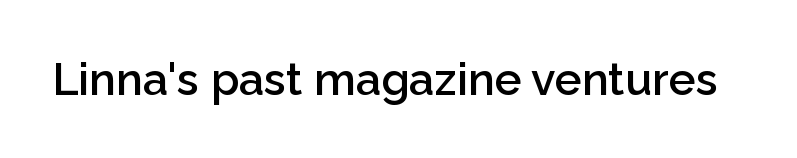
The image shows 45 px semibold sans-serif type, upright; set normal letter spacing, not underlined; low stroke contrast and a medium x-height.
